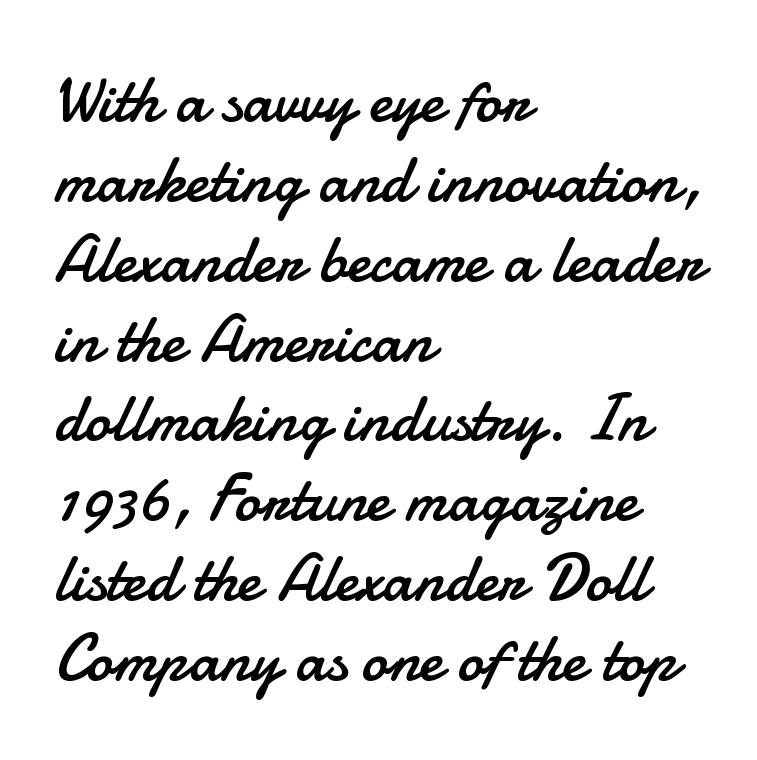
{"serif": "no", "bold": "no", "weight": "regular", "width": "normal", "stroke_contrast": "low", "x_height": "small", "monospaced": "no", "underline": "no", "align": "left", "line_spacing_ratio": 1.21, "letter_spacing": "normal", "letter_spacing_em": 0.0, "glyph_px": 66}
